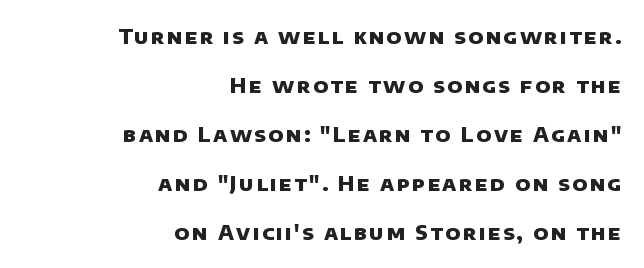
{"bold": "yes", "underline": "no", "align": "right", "line_spacing": "loose", "line_spacing_ratio": 2.45, "glyph_px": 20}
